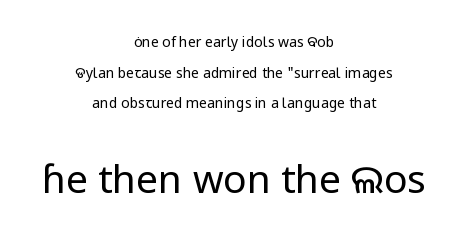
{"serif": "no", "italic": "no", "bold": "no", "weight": "regular", "width": "normal", "stroke_contrast": "low", "x_height": "medium", "monospaced": "no", "underline": "no", "align": "center", "line_spacing": "loose", "line_spacing_ratio": 2.18, "letter_spacing": "normal", "letter_spacing_em": 0.0, "larger_block": "second", "size_ratio": 2.79, "glyph_px": 39}
